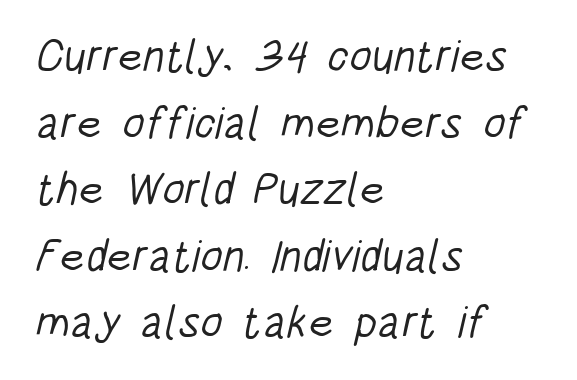
The image shows 45 px light, condensed sans-serif type; set left-aligned, normal line spacing (1.48x), normal letter spacing, not underlined; low stroke contrast and a large x-height.
